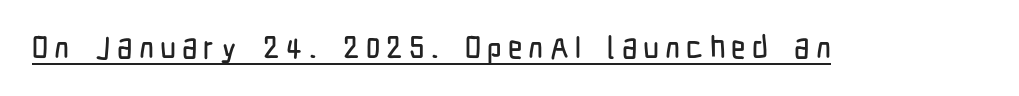
Honestly, the letter spacing is so wide it's the main thing you notice. Beneath each row of characters lies a ruled line. The face used here is a sans, in the tradition of grotesques and geometrics. Rendered with straight, roman letterforms.
